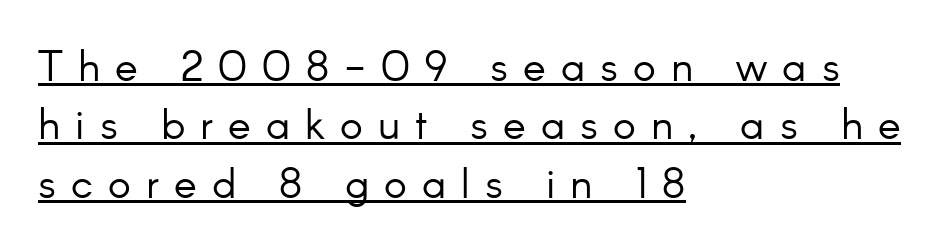
{"serif": "no", "italic": "no", "bold": "no", "weight": "light", "width": "normal", "stroke_contrast": "low", "x_height": "small", "monospaced": "no", "underline": "yes", "align": "left", "line_spacing": "normal", "line_spacing_ratio": 1.36, "letter_spacing": "wide", "letter_spacing_em": 0.35, "glyph_px": 43}
